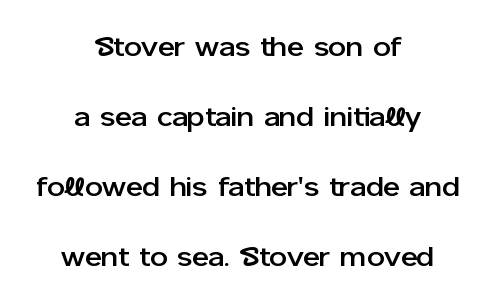
{"serif": "no", "italic": "no", "width": "normal", "stroke_contrast": "low", "x_height": "medium", "monospaced": "no", "underline": "no", "align": "center", "line_spacing": "loose", "line_spacing_ratio": 2.5, "letter_spacing": "normal", "letter_spacing_em": 0.0, "glyph_px": 28}
